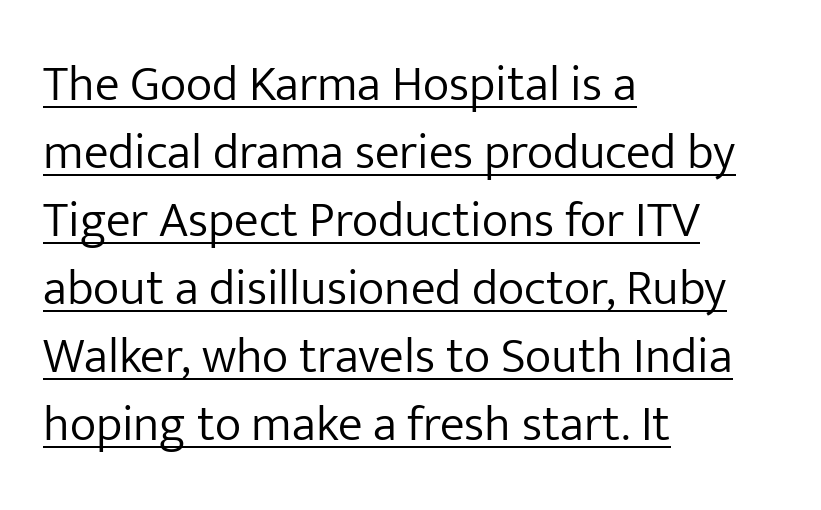
The gaps between neighbouring characters are ordinary and unremarkable. Somebody hit Ctrl+U on this one — the words are underlined. The face looks like a standard text weight, possibly lighter. Typographically, this falls in the sans-serif category.
